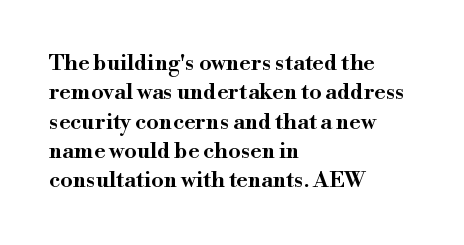
Q: Is the text italic (slanted)? A: No, it is upright.
Q: Is the text underlined? A: No.
Q: How is the paragraph aligned? A: Left-aligned.
Q: Is the spacing between letters normal or unusually wide? A: Normal.
Q: Is the spacing between lines tight, normal or loose? A: Normal.
